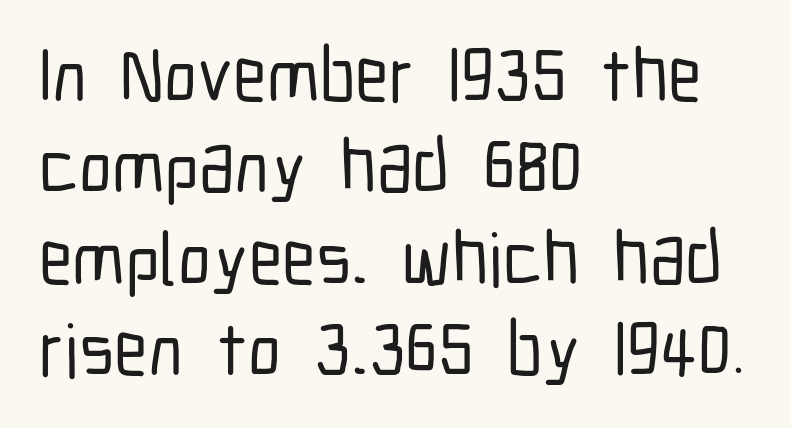
Q: Is the text italic (slanted)? A: No, it is upright.
Q: Is the typeface a serif or a sans-serif typeface? A: Sans-serif.
Q: Is the text underlined? A: No.
Q: How is the paragraph aligned? A: Left-aligned.
Q: Is the spacing between letters normal or unusually wide? A: Normal.
Q: Width (condensed, normal, or wide)? A: Condensed.
Q: Stroke contrast? A: Low.
Q: x-height? A: Medium.
Q: Monospaced? A: No.
